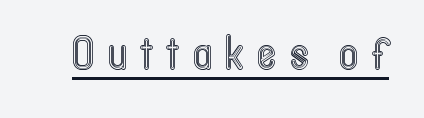
The image shows 45 px condensed type, upright; set unusually wide letter spacing (+0.29 em), underlined; a medium x-height.
